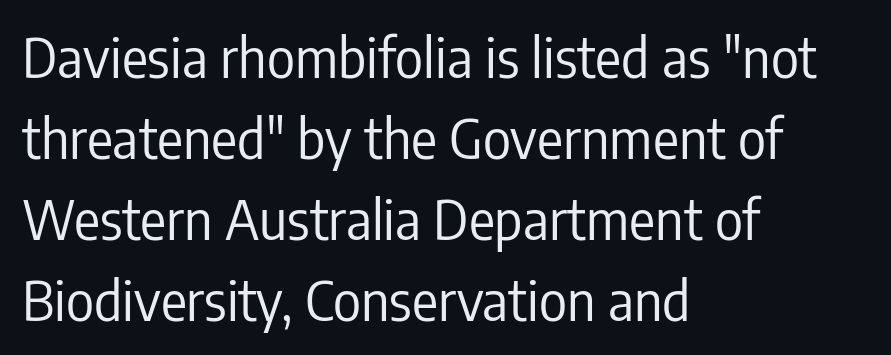
Q: Is the text bold? A: No.
Q: Is the text italic (slanted)? A: No, it is upright.
Q: Is the typeface a serif or a sans-serif typeface? A: Sans-serif.
Q: Is the text underlined? A: No.
Q: How is the paragraph aligned? A: Left-aligned.
Q: Is the spacing between letters normal or unusually wide? A: Normal.
Q: Is the spacing between lines tight, normal or loose? A: Normal.
Q: Width (condensed, normal, or wide)? A: Condensed.
Q: Stroke contrast? A: Low.
Q: x-height? A: Medium.
Q: Monospaced? A: No.
